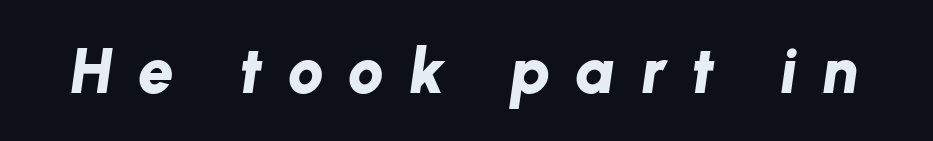
{"italic": "yes", "lean": "right", "slant_degrees": 8, "bold": "yes", "weight": "bold", "width": "normal", "stroke_contrast": "low", "x_height": "medium", "monospaced": "no", "underline": "no", "letter_spacing": "wide", "letter_spacing_em": 0.39, "glyph_px": 64}
